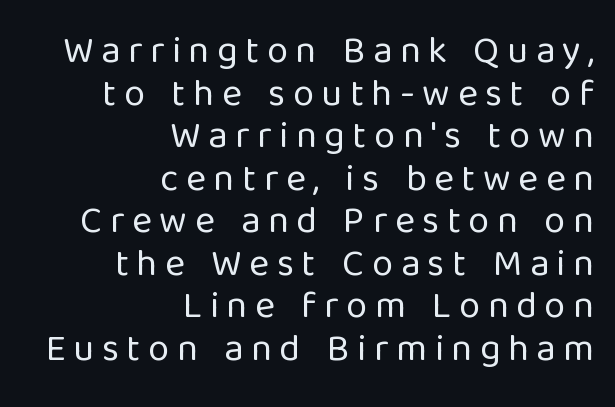
Q: Is the text bold? A: No.
Q: Is the text italic (slanted)? A: No, it is upright.
Q: Is the typeface a serif or a sans-serif typeface? A: Sans-serif.
Q: Is the text underlined? A: No.
Q: How is the paragraph aligned? A: Right-aligned.
Q: Is the spacing between letters normal or unusually wide? A: Unusually wide.
Q: Is the spacing between lines tight, normal or loose? A: Tight.
Q: Width (condensed, normal, or wide)? A: Normal.
Q: Stroke contrast? A: Low.
Q: x-height? A: Medium.
Q: Monospaced? A: No.
